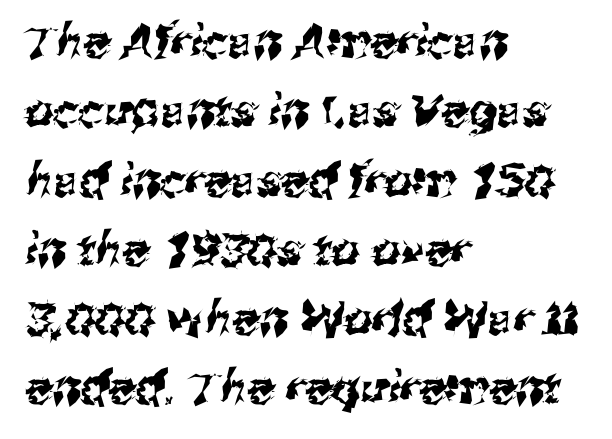
{"serif": "no", "width": "normal", "stroke_contrast": "medium", "x_height": "medium", "monospaced": "no", "underline": "no", "align": "left", "line_spacing": "normal", "line_spacing_ratio": 1.54, "letter_spacing": "normal", "letter_spacing_em": 0.0, "glyph_px": 45}
